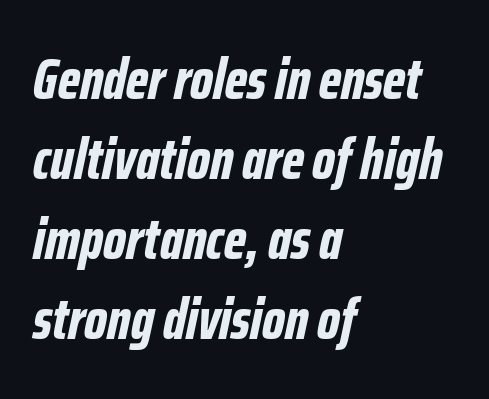
The image shows 58 px bold, condensed type, italic (leaning right); set left-aligned, normal line spacing (1.38x), normal letter spacing, not underlined; low stroke contrast and a medium x-height.
